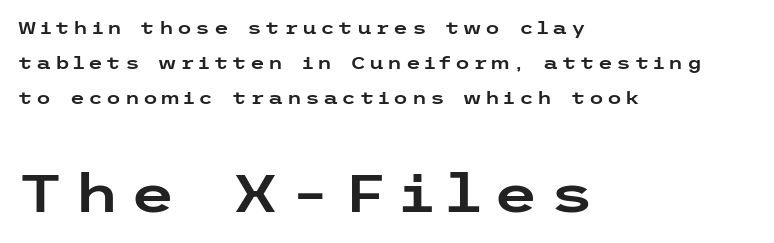
{"serif": "no", "italic": "no", "width": "wide", "stroke_contrast": "low", "x_height": "medium", "underline": "no", "align": "left", "line_spacing": "loose", "line_spacing_ratio": 2.05, "letter_spacing": "wide", "letter_spacing_em": 0.2, "larger_block": "second", "size_ratio": 3.06, "glyph_px": 52}
